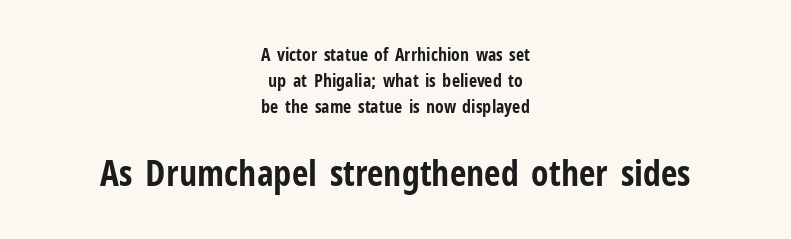
The image shows 36 px bold, condensed sans-serif type, upright; set centered, normal line spacing (1.44x), normal letter spacing, not underlined; the second (bottom) block is 2.0x larger; low stroke contrast and a medium x-height.
